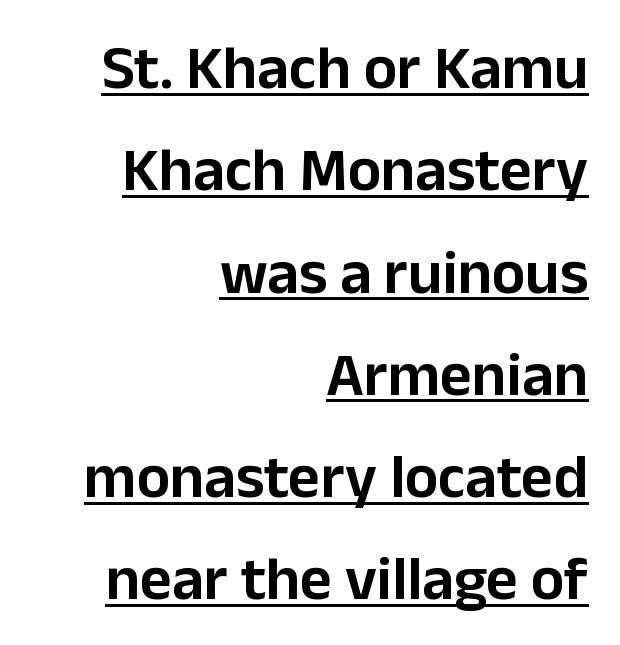
Q: Is the text italic (slanted)? A: No, it is upright.
Q: Is the typeface a serif or a sans-serif typeface? A: Sans-serif.
Q: Is the text underlined? A: Yes.
Q: How is the paragraph aligned? A: Right-aligned.
Q: Is the spacing between letters normal or unusually wide? A: Normal.
Q: Is the spacing between lines tight, normal or loose? A: Normal.
Q: Width (condensed, normal, or wide)? A: Normal.
Q: Stroke contrast? A: Low.
Q: x-height? A: Medium.
Q: Monospaced? A: No.
